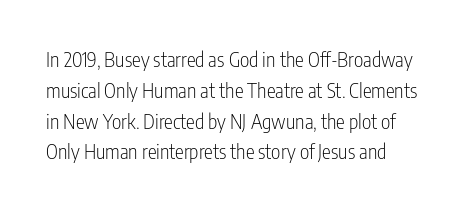
Compared with a typical body face, this is equally light or lighter still. This sample uses an upright cut, with every glyph sitting square on the baseline. Compared with typical body copy, the letter spacing here is the same. Vertical spacing — default. Lines of text with bare space underneath.
